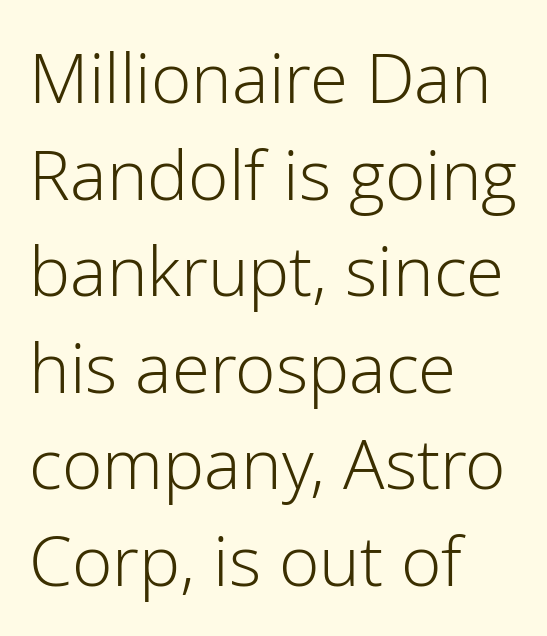
{"serif": "no", "italic": "no", "bold": "no", "weight": "light", "width": "normal", "stroke_contrast": "low", "x_height": "medium", "monospaced": "no", "underline": "no", "align": "left", "line_spacing": "normal", "line_spacing_ratio": 1.4, "letter_spacing": "normal", "letter_spacing_em": 0.0, "glyph_px": 69}
